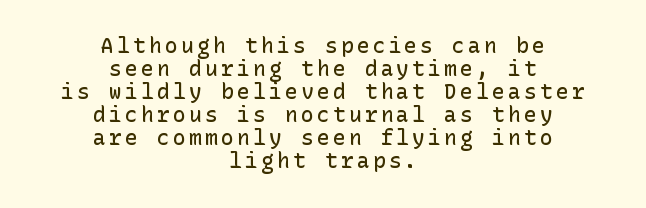
Q: Is the text bold? A: Semi-bold.
Q: Is the text italic (slanted)? A: No, it is upright.
Q: Is the text underlined? A: No.
Q: How is the paragraph aligned? A: Centered.
Q: Is the spacing between lines tight, normal or loose? A: Tight.
